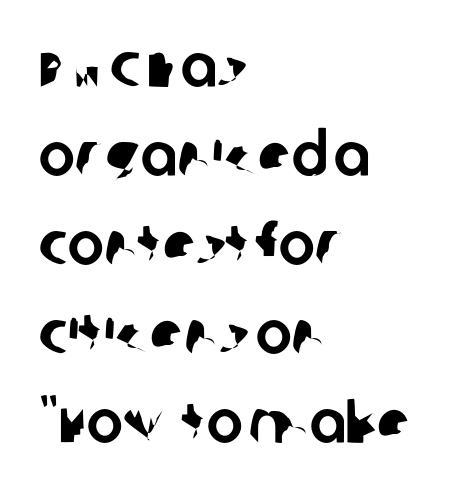
Q: Is the typeface a serif or a sans-serif typeface? A: Sans-serif.
Q: Is the text underlined? A: No.
Q: How is the paragraph aligned? A: Left-aligned.
Q: Is the spacing between letters normal or unusually wide? A: Normal.
Q: Is the spacing between lines tight, normal or loose? A: Normal.
Q: Width (condensed, normal, or wide)? A: Normal.
Q: Stroke contrast? A: Low.
Q: x-height? A: Large.
Q: Monospaced? A: No.
